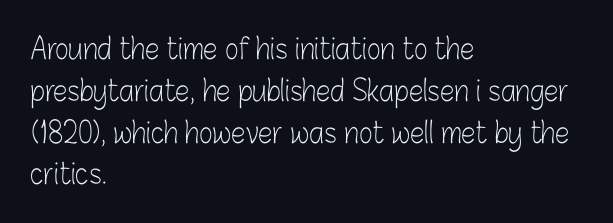
The image shows 29 px light, condensed sans-serif type, upright; set left-aligned, normal line spacing (1.44x), normal letter spacing, not underlined; low stroke contrast and a medium x-height.
